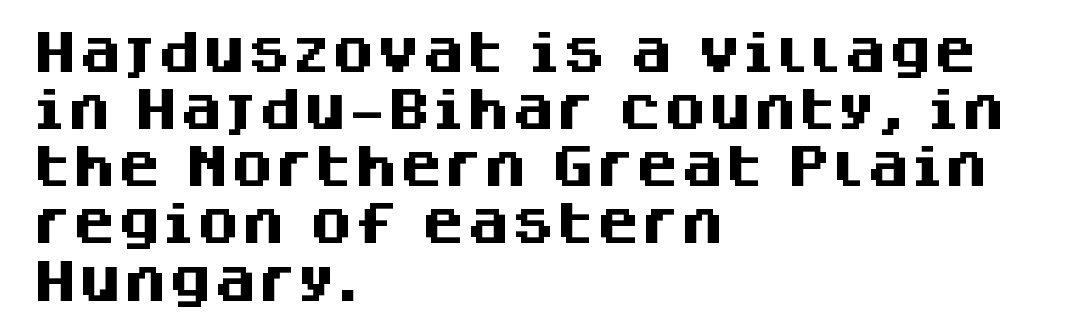
The image shows 45 px heavy sans-serif type, upright; set left-aligned, normal line spacing (1.27x), normal letter spacing, not underlined; medium stroke contrast and a large x-height.
